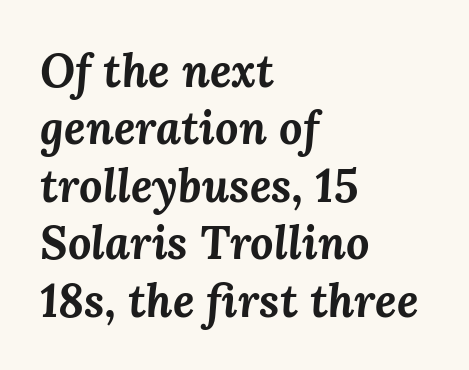
The image shows 46 px bold type, italic (leaning right); set left-aligned, normal line spacing (1.25x), normal letter spacing, not underlined; medium stroke contrast and a medium x-height.
